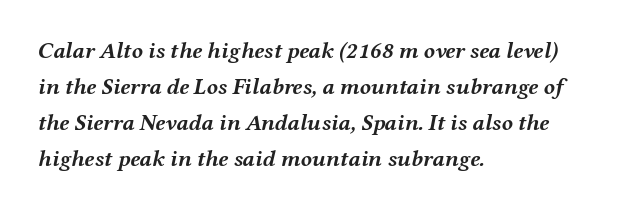
The image shows 23 px bold type, italic (leaning right); set left-aligned, normal line spacing (1.57x), normal letter spacing, not underlined.
